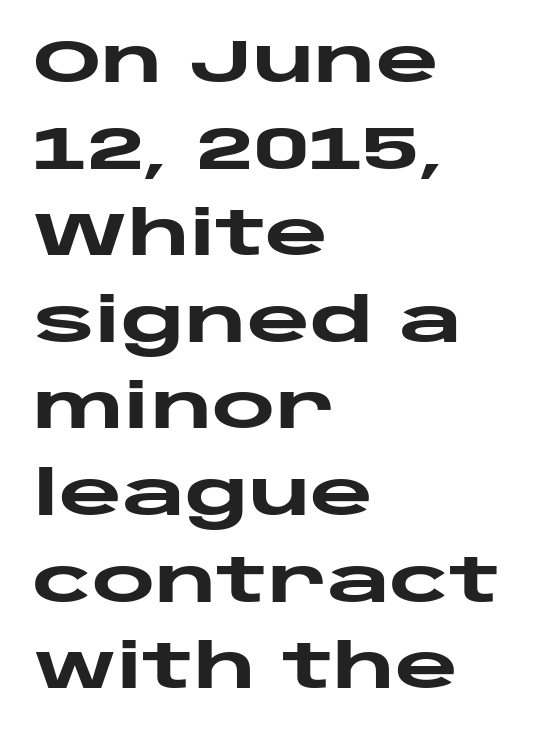
Q: Is the text bold? A: Yes.
Q: Is the text italic (slanted)? A: No, it is upright.
Q: Is the typeface a serif or a sans-serif typeface? A: Sans-serif.
Q: Is the text underlined? A: No.
Q: How is the paragraph aligned? A: Left-aligned.
Q: Is the spacing between letters normal or unusually wide? A: Normal.
Q: Is the spacing between lines tight, normal or loose? A: Normal.
Q: Width (condensed, normal, or wide)? A: Wide.
Q: Stroke contrast? A: Low.
Q: x-height? A: Large.
Q: Monospaced? A: No.
